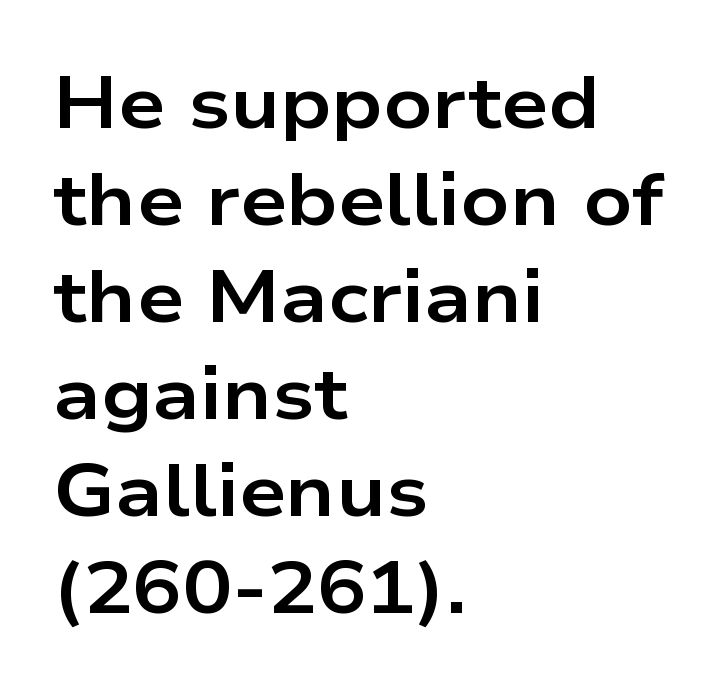
The image shows 74 px bold, wide sans-serif type, upright; set left-aligned, normal line spacing (1.31x), normal letter spacing, not underlined; low stroke contrast and a medium x-height.
